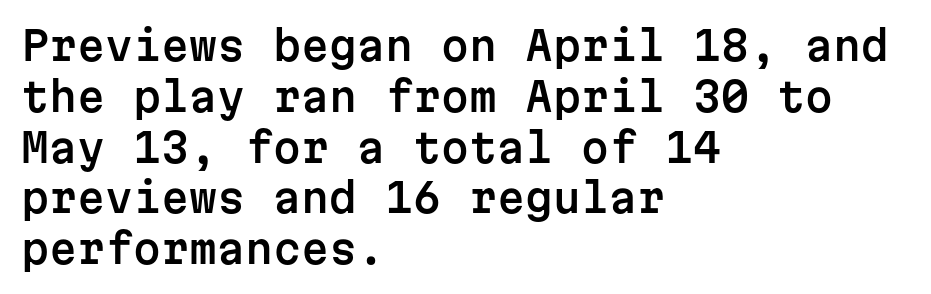
Q: Is the text italic (slanted)? A: No, it is upright.
Q: Is the typeface a serif or a sans-serif typeface? A: Sans-serif.
Q: Is the text underlined? A: No.
Q: How is the paragraph aligned? A: Left-aligned.
Q: Is the spacing between letters normal or unusually wide? A: Normal.
Q: Is the spacing between lines tight, normal or loose? A: Normal.
Q: Width (condensed, normal, or wide)? A: Normal.
Q: Stroke contrast? A: Low.
Q: x-height? A: Medium.
Q: Monospaced? A: Yes.
